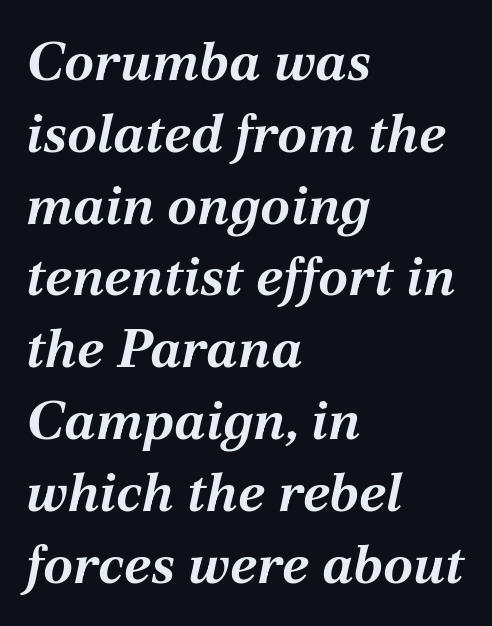
You could not count columns in this text — the font is proportionally spaced. The font is running at its bold setting. These lines were composed using italics. Compared with typical paragraphs, the rows here are spaced about the same. The space beneath each line is pristine and unruled. Where is the straight margin? On the left.
